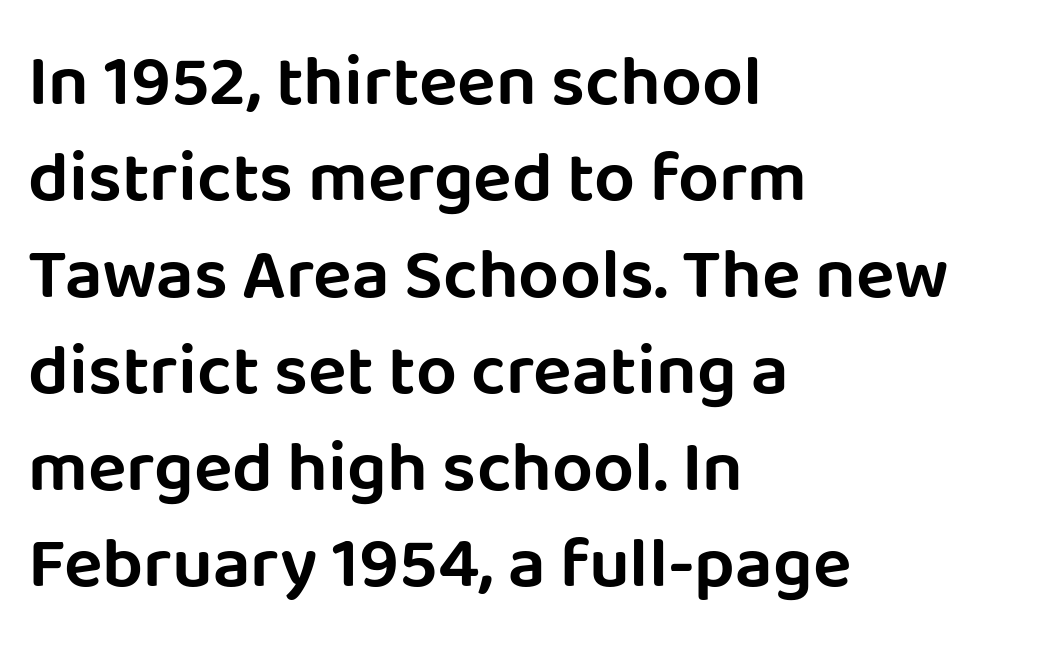
{"serif": "no", "italic": "no", "width": "normal", "stroke_contrast": "low", "x_height": "large", "monospaced": "no", "underline": "no", "align": "left", "line_spacing": "normal", "line_spacing_ratio": 1.34, "letter_spacing": "normal", "letter_spacing_em": 0.0, "glyph_px": 72}
